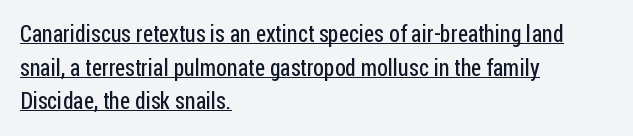
The image shows 23 px text type, upright; set left-aligned, normal line spacing (1.46x), normal letter spacing, underlined.
